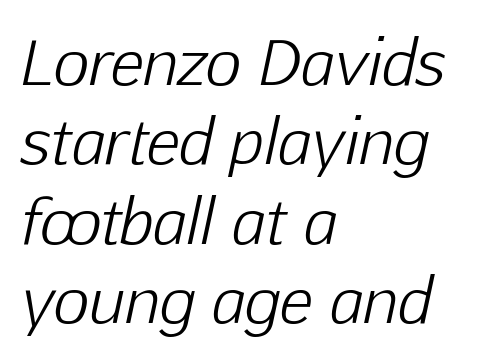
The image shows 62 px light type, italic (leaning right); set left-aligned, normal line spacing (1.28x), normal letter spacing, not underlined; low stroke contrast and a medium x-height.
